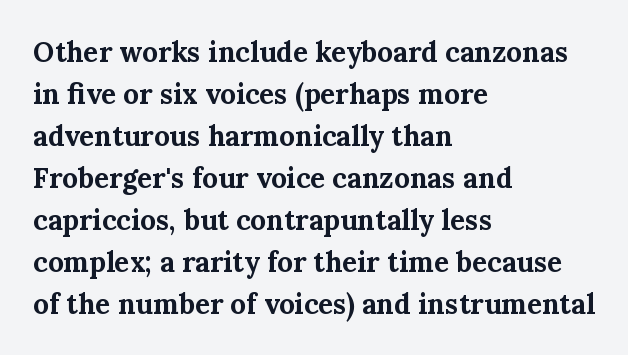
{"serif": "yes", "italic": "no", "bold": "yes", "weight": "bold", "width": "normal", "stroke_contrast": "medium", "x_height": "medium", "monospaced": "no", "underline": "no", "align": "left", "line_spacing": "normal", "line_spacing_ratio": 1.5, "letter_spacing": "normal", "letter_spacing_em": 0.0, "glyph_px": 28}
